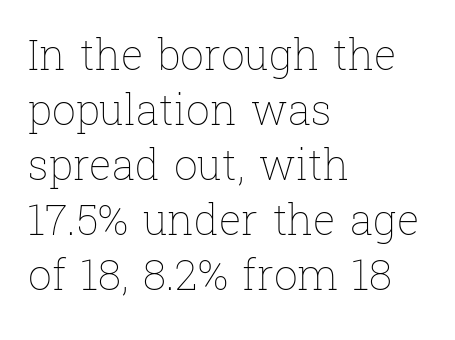
{"italic": "no", "bold": "no", "weight": "thin", "width": "normal", "stroke_contrast": "low", "x_height": "medium", "monospaced": "no", "underline": "no", "align": "left", "line_spacing": "normal", "line_spacing_ratio": 1.31, "letter_spacing": "normal", "letter_spacing_em": 0.0, "glyph_px": 42}
